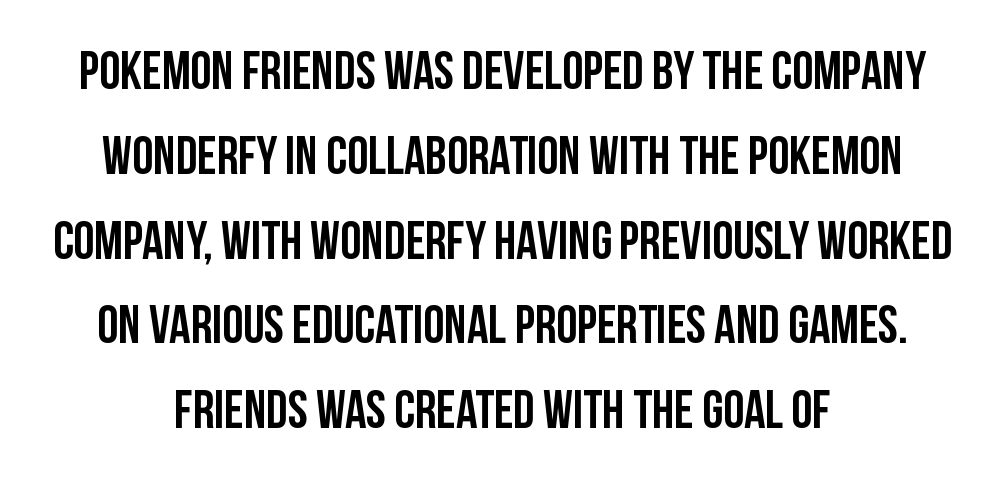
{"serif": "no", "italic": "no", "bold": "yes", "weight": "semibold", "width": "condensed", "stroke_contrast": "low", "x_height": "large", "monospaced": "no", "underline": "no", "align": "center", "line_spacing": "normal", "line_spacing_ratio": 1.6, "letter_spacing": "normal", "letter_spacing_em": 0.0, "glyph_px": 53}
